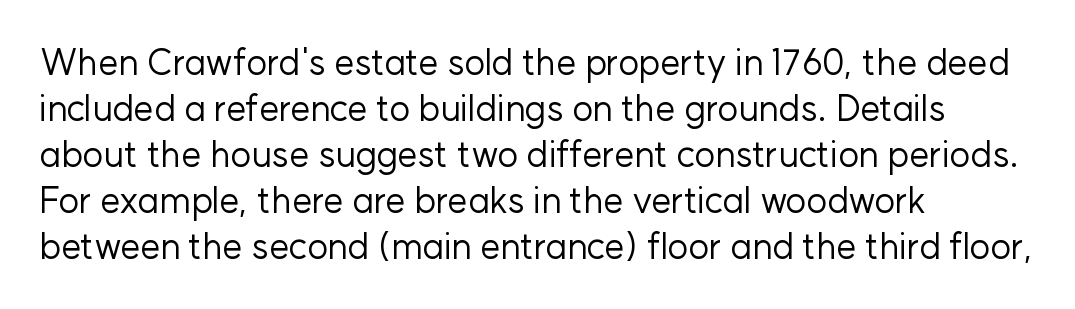
The space beneath each line is pristine and unruled. The vertical gap from one line to the next is medium. A typesetter would label this face a sans. In CSS terms this would be text-align: left. Compared with a typical body face, this is equally light or lighter still.
